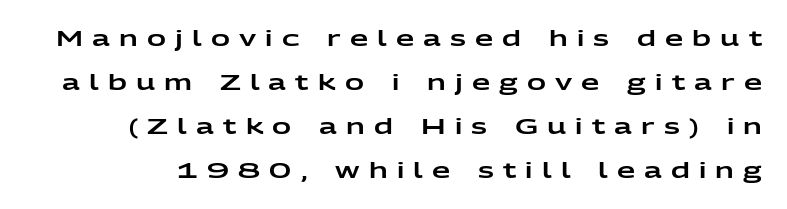
Q: Is the text italic (slanted)? A: No, it is upright.
Q: Is the text underlined? A: No.
Q: Is the spacing between letters normal or unusually wide? A: Unusually wide.
Q: Is the spacing between lines tight, normal or loose? A: Loose.
